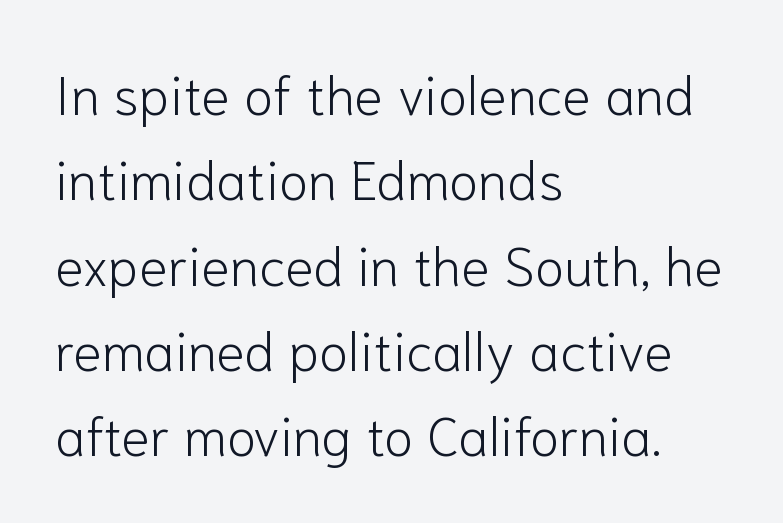
The image shows 54 px light sans-serif type, upright; set left-aligned, normal line spacing (1.58x), normal letter spacing, not underlined; low stroke contrast and a medium x-height.
